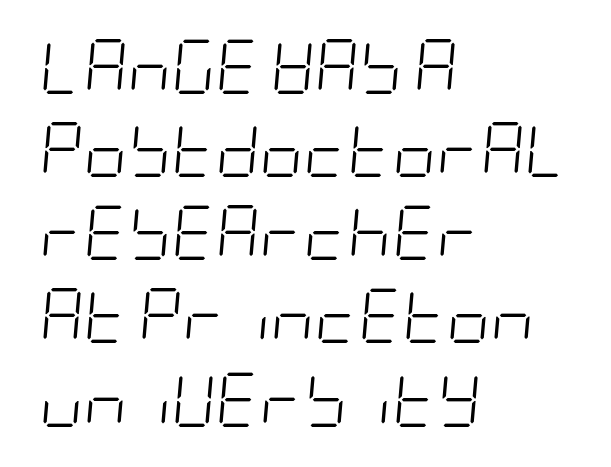
The font's italic variant was chosen for this text. The face looks like a standard text weight, possibly lighter. The words here are not underlined. This sample keeps an unexceptional amount of space between lines. The typesetter chose a ragged-right arrangement here.
